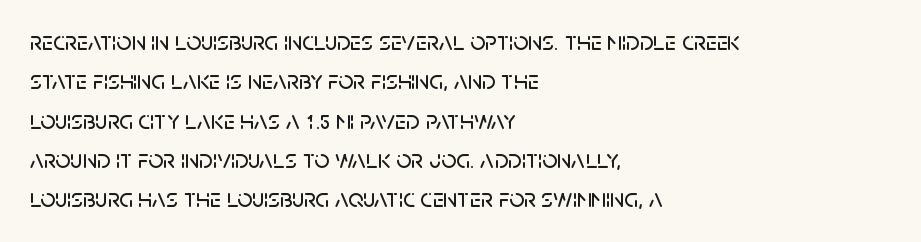
Q: Is the text italic (slanted)? A: No, it is upright.
Q: Is the text underlined? A: No.
Q: How is the paragraph aligned? A: Left-aligned.
Q: Is the spacing between letters normal or unusually wide? A: Normal.
Q: Is the spacing between lines tight, normal or loose? A: Normal.
